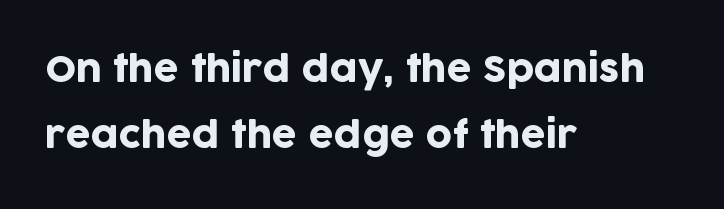
The image shows 36 px sans-serif type, upright; set left-aligned, line spacing 1.84x, normal letter spacing, not underlined; low stroke contrast and a large x-height.
